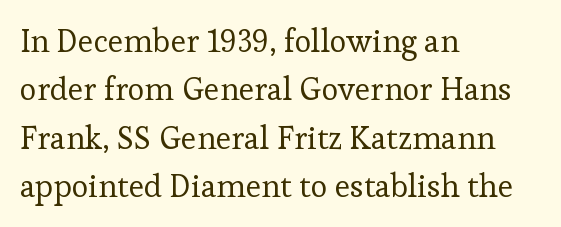
The image shows 32 px regular-weight serif type, upright; set left-aligned, normal line spacing (1.51x), normal letter spacing, not underlined; low stroke contrast and a medium x-height.
